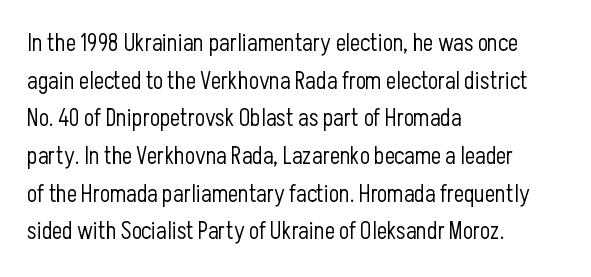
The setting favours the left margin, as ordinary paragraphs usually do. The face looks like a standard text weight, possibly lighter. Each row of text sits above clean, open space. Posture: straight, roman, zero tilt.
